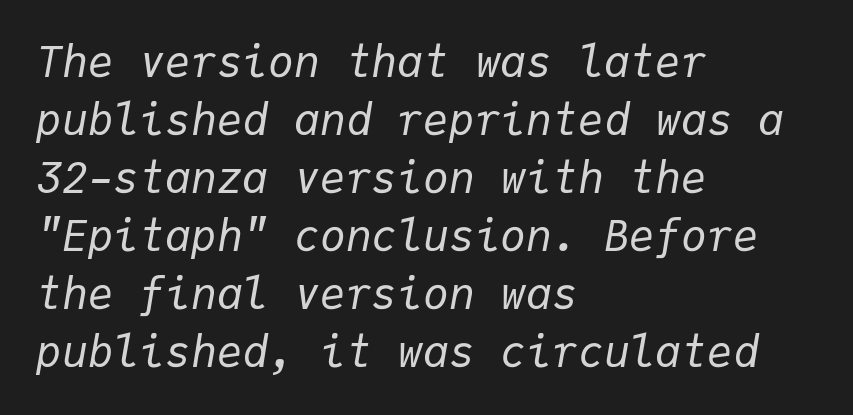
Regular leading. The rendering uses typewriter-style spacing with identical character cells. What stands out about the letter spacing? Nothing — it is the standard amount. Quick note: italic. The lines are quadded left. A clean baseline with only descenders dipping below it.
